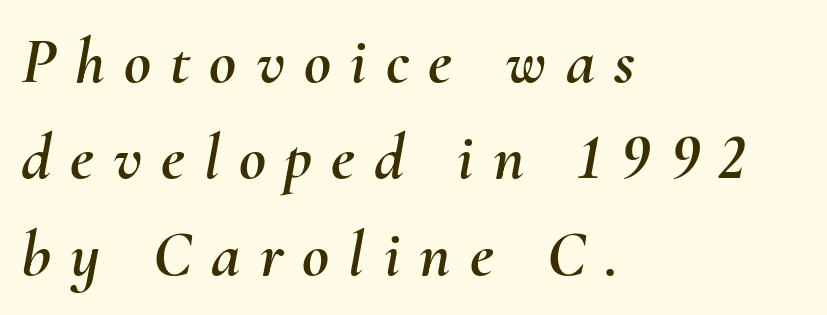
The image shows 66 px text type, italic (leaning right); set left-aligned, normal line spacing (1.46x), unusually wide letter spacing (+0.29 em), not underlined; medium stroke contrast and a small x-height.
